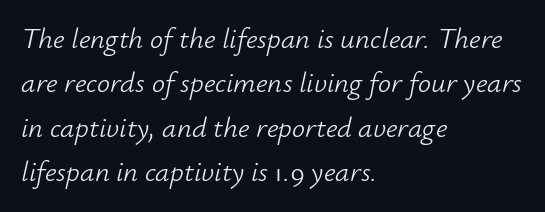
Q: Is the text bold? A: No.
Q: Is the text italic (slanted)? A: Yes, it leans right by about 12 degrees.
Q: Is the text underlined? A: No.
Q: How is the paragraph aligned? A: Left-aligned.
Q: Is the spacing between letters normal or unusually wide? A: Normal.
Q: Is the spacing between lines tight, normal or loose? A: Normal.
Q: Width (condensed, normal, or wide)? A: Normal.
Q: Stroke contrast? A: Low.
Q: x-height? A: Small.
Q: Monospaced? A: No.
